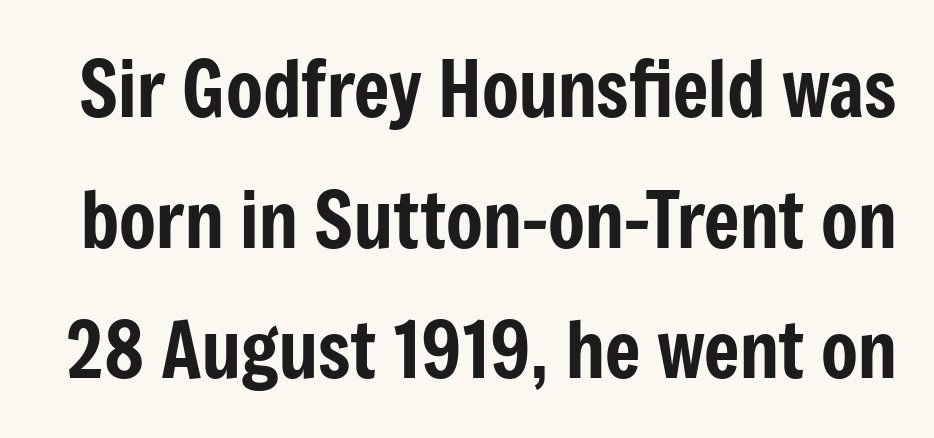
Unmarked baselines from the first word to the last. It's the straight-up-and-down kind of type. This rendering leaves character spacing at its baseline value. Are there feet on the stems? There aren't — it's a sans.
